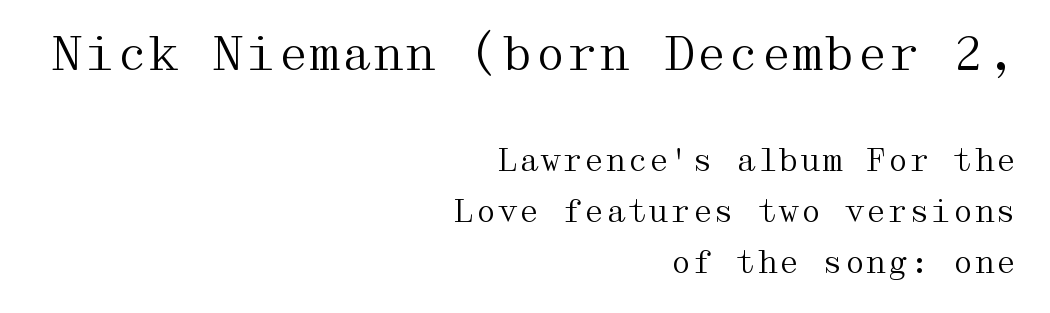
Block one is the big one; block two sits smaller underneath. Words float on clear page, feet unadorned. A student would call this right alignment; a typographer would say flush right, rag left. No letter is thick-stroked: the sample isn't bold. If you drew a line through each stem, it would be perfectly vertical. Successive baselines arrive at the customary interval.
